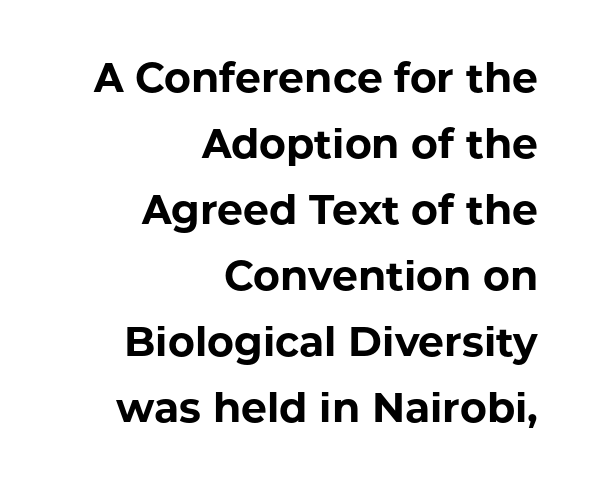
These lines are set flush right with a ragged left edge. The face used here is rendered with its standard letterfit. No word sits above an underline. The specimen reads as upright at a glance.
